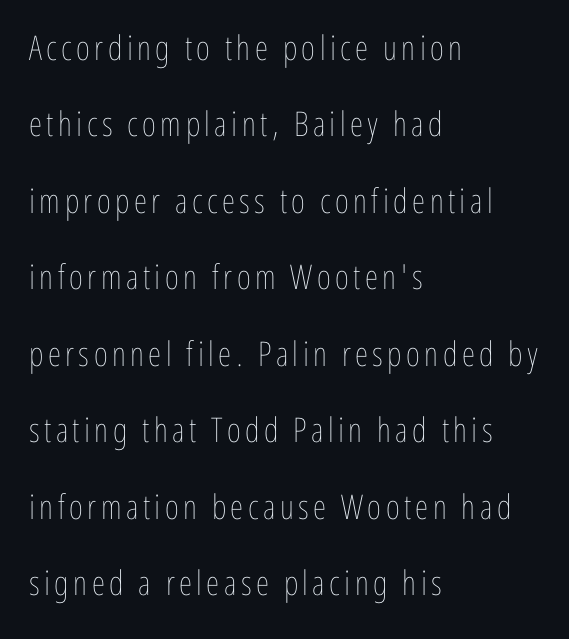
{"italic": "no", "bold": "no", "weight": "thin", "width": "condensed", "stroke_contrast": "low", "x_height": "medium", "monospaced": "no", "underline": "no", "align": "left", "line_spacing": "loose", "line_spacing_ratio": 2.25, "glyph_px": 34}
